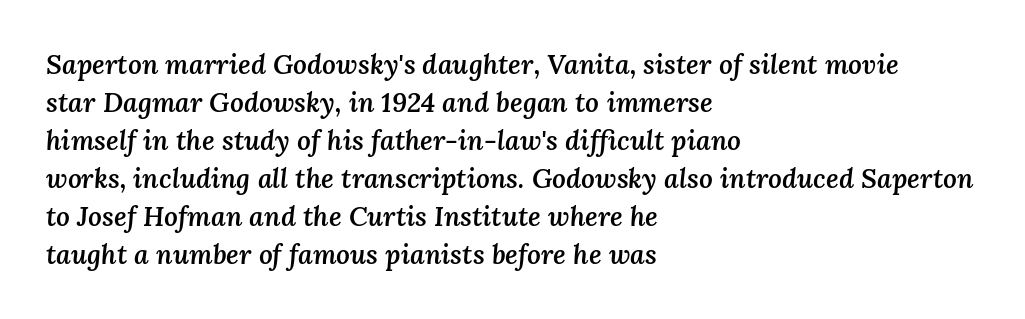
The leading is moderate, giving the passage an even texture. The string is rendered with underlining switched off. The font's italic variant was chosen for this text. Each line starts at the same left margin while the right side varies. No extra tracking has been applied to these lines.
